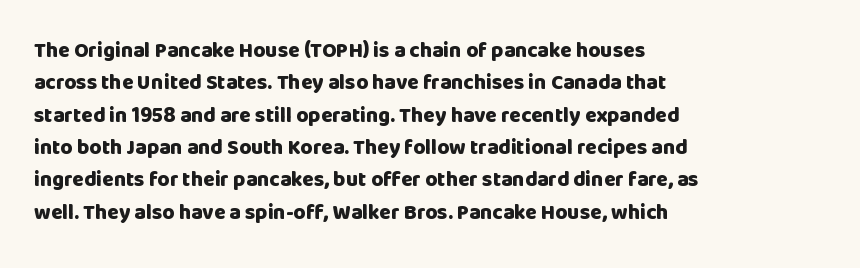
Unlike italic type, these characters show no tilt at all. Line starts are locked; line ends wander. Characters follow at the spacing the type designer built in. On the weight axis this lands at bold, roughly 700. The passage shown is not underscored anywhere.
